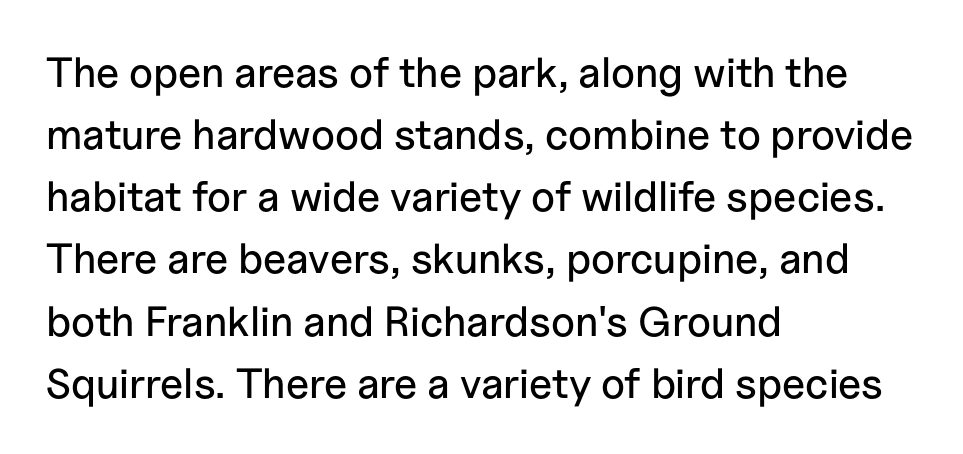
Q: Is the text italic (slanted)? A: No, it is upright.
Q: Is the typeface a serif or a sans-serif typeface? A: Sans-serif.
Q: Is the text underlined? A: No.
Q: How is the paragraph aligned? A: Left-aligned.
Q: Is the spacing between letters normal or unusually wide? A: Normal.
Q: Is the spacing between lines tight, normal or loose? A: Normal.
Q: Width (condensed, normal, or wide)? A: Normal.
Q: Stroke contrast? A: Low.
Q: x-height? A: Medium.
Q: Monospaced? A: No.
